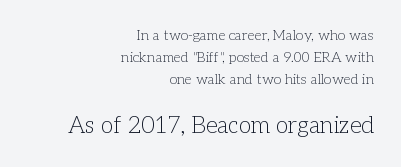
Q: Is the text bold? A: No.
Q: Is the text italic (slanted)? A: No, it is upright.
Q: Is the text underlined? A: No.
Q: How is the paragraph aligned? A: Right-aligned.
Q: Is the spacing between letters normal or unusually wide? A: Normal.
Q: Is the spacing between lines tight, normal or loose? A: Normal.
Q: Which block of text is set in a larger size, the first (top) or the second (bottom)? A: The second (bottom) one.
